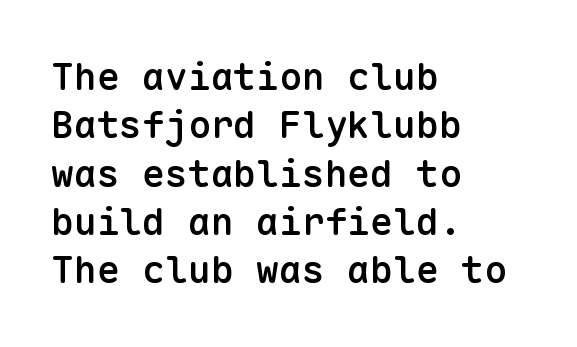
The image shows 38 px semibold sans-serif type, upright, monospaced; set left-aligned, normal line spacing (1.27x), normal letter spacing, not underlined; low stroke contrast and a medium x-height.
